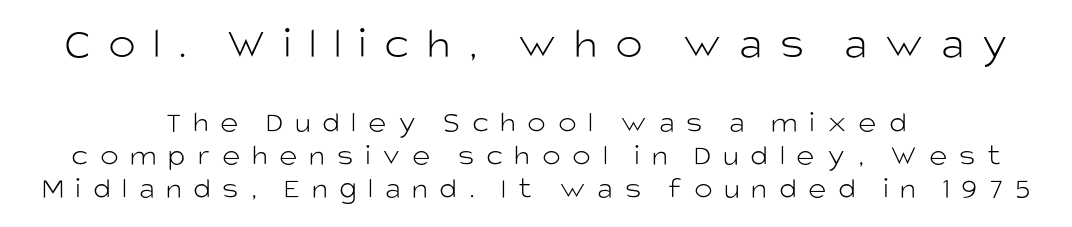
Q: Is the text bold? A: No.
Q: Is the text italic (slanted)? A: No, it is upright.
Q: Is the typeface a serif or a sans-serif typeface? A: Sans-serif.
Q: Is the text underlined? A: No.
Q: How is the paragraph aligned? A: Centered.
Q: Is the spacing between letters normal or unusually wide? A: Unusually wide.
Q: Is the spacing between lines tight, normal or loose? A: Tight.
Q: Which block of text is set in a larger size, the first (top) or the second (bottom)? A: The first (top) one.
Q: Width (condensed, normal, or wide)? A: Normal.
Q: Stroke contrast? A: Low.
Q: x-height? A: Large.
Q: Monospaced? A: No.
